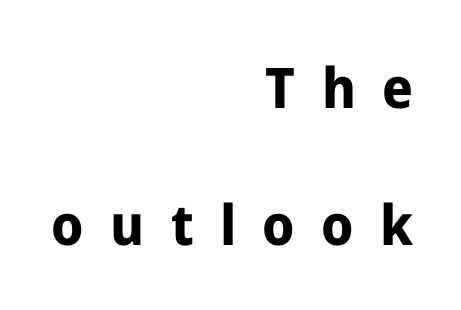
{"serif": "no", "italic": "no", "bold": "yes", "weight": "bold", "width": "normal", "stroke_contrast": "low", "x_height": "medium", "monospaced": "no", "underline": "no", "align": "right", "line_spacing": "loose", "line_spacing_ratio": 2.44, "letter_spacing": "wide", "letter_spacing_em": 0.47, "glyph_px": 56}
